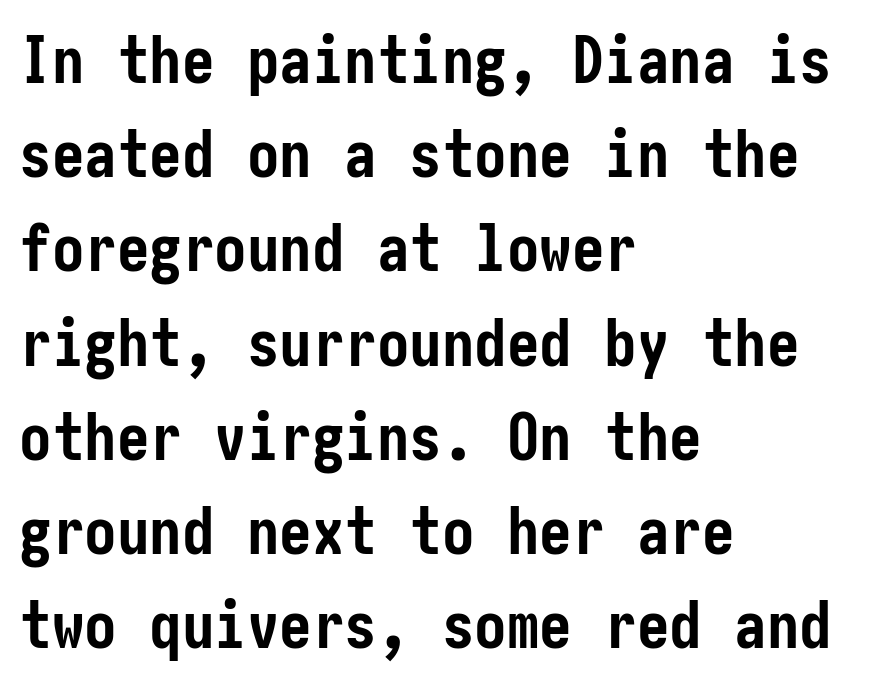
The image shows 65 px semibold, condensed sans-serif type, upright; set left-aligned, normal line spacing (1.45x), normal letter spacing, not underlined; low stroke contrast and a medium x-height.
